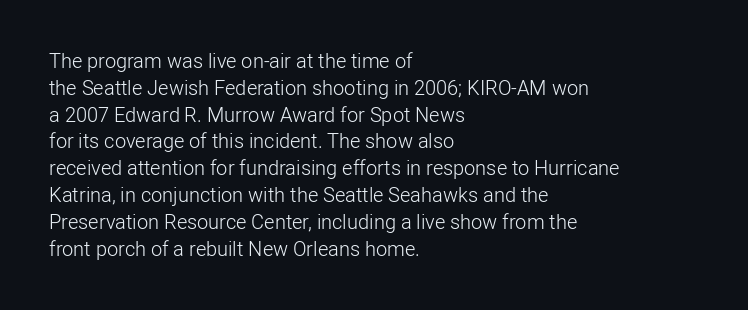
The image shows 20 px text type, upright; set left-aligned, normal line spacing (1.34x), normal letter spacing, not underlined.
